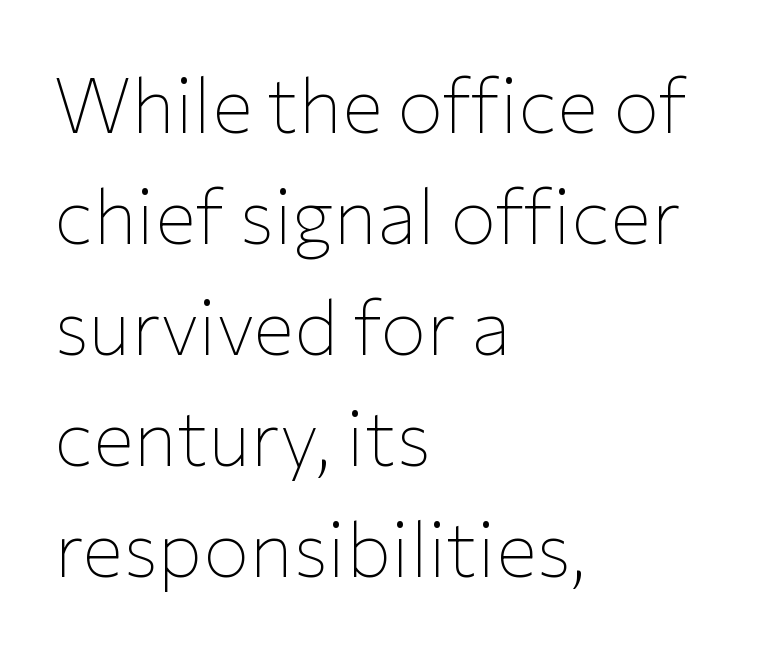
{"serif": "no", "italic": "no", "bold": "no", "weight": "thin", "width": "normal", "stroke_contrast": "low", "x_height": "medium", "monospaced": "no", "underline": "no", "align": "left", "line_spacing": "normal", "line_spacing_ratio": 1.44, "letter_spacing": "normal", "letter_spacing_em": 0.0, "glyph_px": 77}
